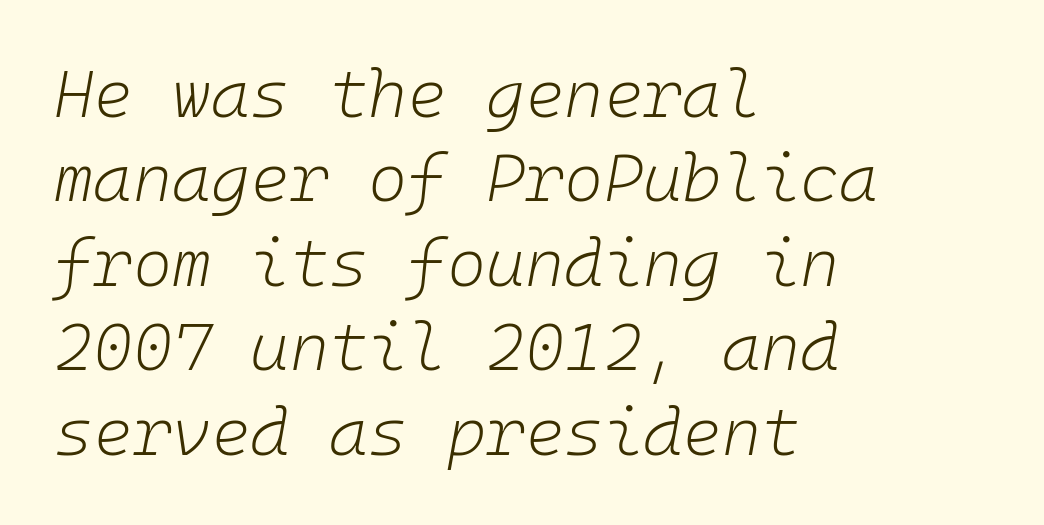
The typesetter chose a ragged-right arrangement here. A normal amount of white space separates one row of letters from the next. Weight: in the light-to-regular range. The face used here is rendered with its standard letterfit.
